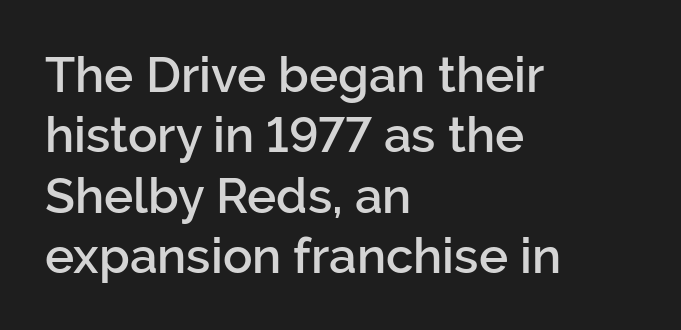
Type style note: lacks serifs. Character widths vary here, with narrow letters taking less room than wide ones. Just letters on the line, the space beneath them empty. The face used here is rendered with its standard letterfit.
